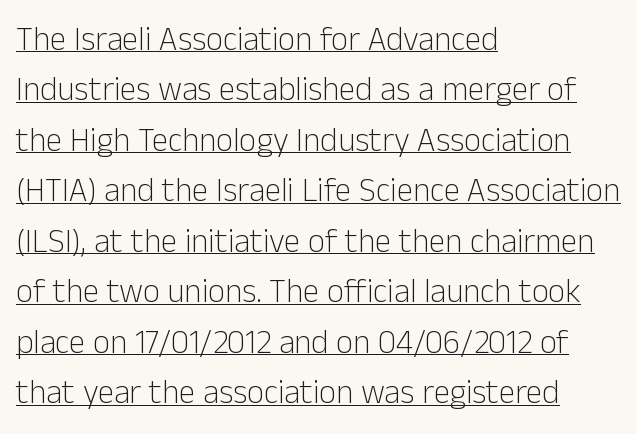
The characters are drawn with everyday or finer stroke widths. The setting favours the left margin, as ordinary paragraphs usually do. Every character sits straight up, as roman type does. Note: no serifs on the glyphs. Normally led — the rows are evenly, conventionally spaced. The rendering uses natural spacing where letterforms have individual widths.
